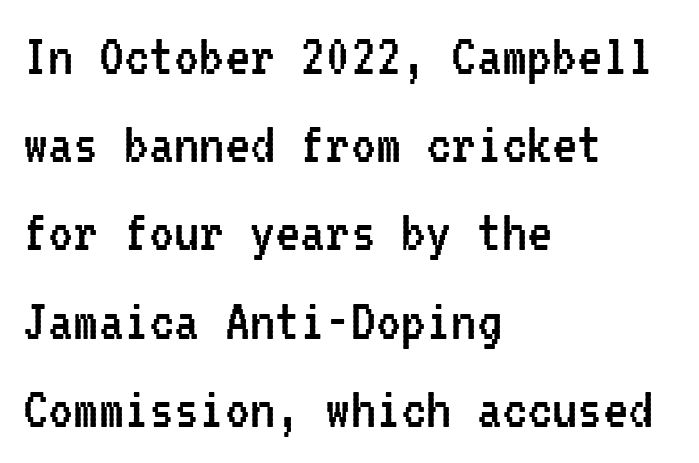
Q: Is the text bold? A: No.
Q: Is the text italic (slanted)? A: No, it is upright.
Q: Is the typeface a serif or a sans-serif typeface? A: Sans-serif.
Q: Is the text underlined? A: No.
Q: How is the paragraph aligned? A: Left-aligned.
Q: Is the spacing between letters normal or unusually wide? A: Normal.
Q: Is the spacing between lines tight, normal or loose? A: Normal.
Q: Width (condensed, normal, or wide)? A: Condensed.
Q: Stroke contrast? A: Low.
Q: x-height? A: Medium.
Q: Monospaced? A: Yes.
